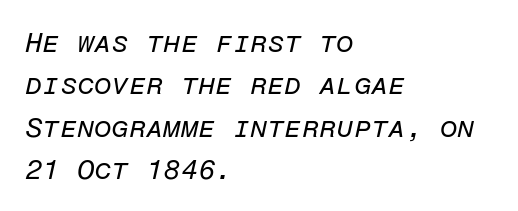
Q: Is the text bold? A: No.
Q: Is the text italic (slanted)? A: Yes, it leans right by about 12 degrees.
Q: Is the text underlined? A: No.
Q: How is the paragraph aligned? A: Left-aligned.
Q: Is the spacing between letters normal or unusually wide? A: Normal.
Q: Is the spacing between lines tight, normal or loose? A: Normal.
Q: Width (condensed, normal, or wide)? A: Normal.
Q: Stroke contrast? A: Low.
Q: x-height? A: Medium.
Q: Monospaced? A: Yes.
